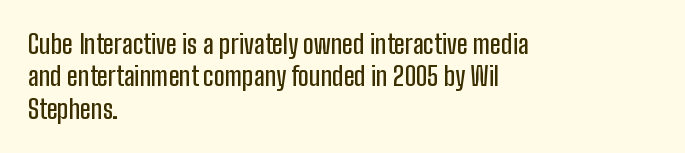
These lines sit exactly where default settings would place them. The letters stand upright; this is a roman face. Typeset ragged right — the left edge is the straight one. Just letters on the line, the space beneath them empty. Caption: standard tracking, unaltered.
